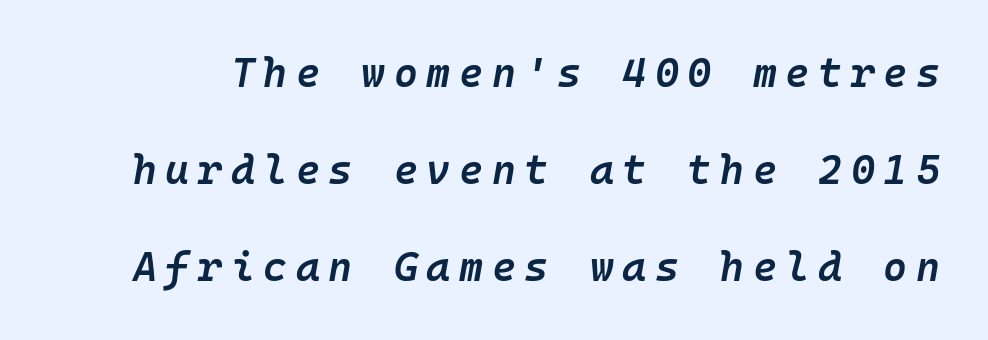
The image shows 41 px semibold type, italic (leaning right), monospaced; set loose line spacing (2.37x), unusually wide letter spacing (+0.21 em), not underlined; low stroke contrast and a medium x-height.
